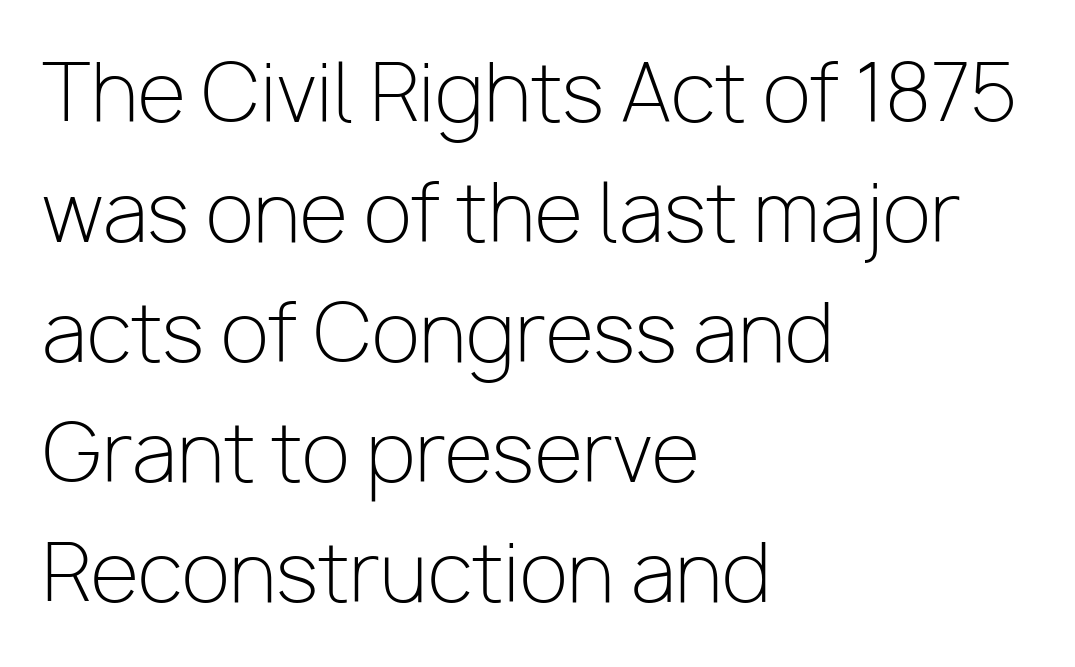
The image shows 79 px light sans-serif type, upright; set left-aligned, normal line spacing (1.52x), normal letter spacing, not underlined; low stroke contrast and a medium x-height.
